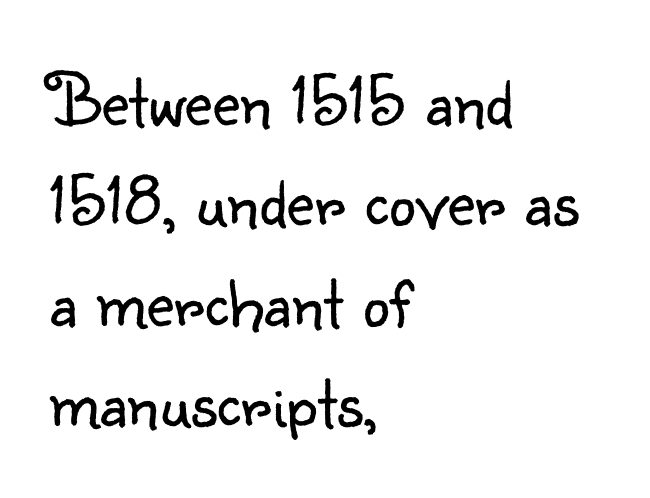
The image shows 76 px light sans-serif type, upright; set left-aligned, normal line spacing (1.32x), normal letter spacing, not underlined; low stroke contrast and a small x-height.
